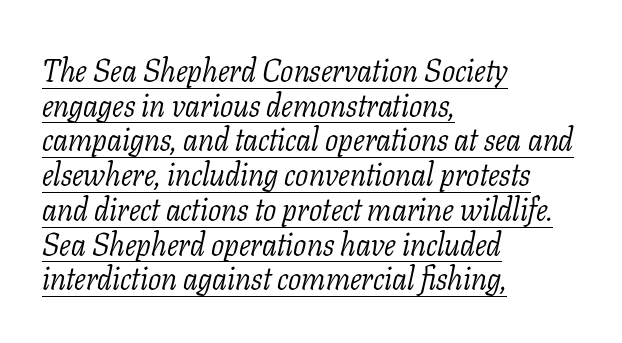
Nothing unusual about the tracking: characters are spaced as the font intends. Underlined type. In terms of posture, this sample is oblique. These lines are rendered in a variable-pitch font. Stroke mass is kept to a normal reading level or below.
